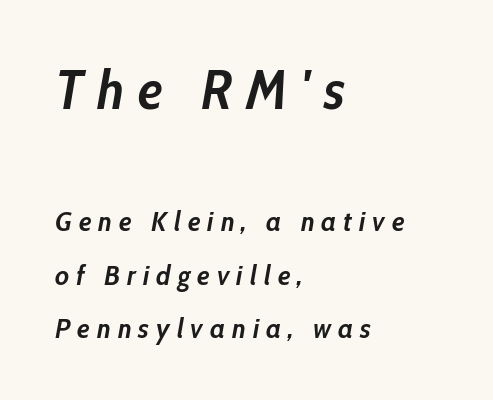
Q: Is the text bold? A: Yes.
Q: Is the text italic (slanted)? A: Yes, it leans right by about 10 degrees.
Q: Is the text underlined? A: No.
Q: How is the paragraph aligned? A: Left-aligned.
Q: Is the spacing between letters normal or unusually wide? A: Unusually wide.
Q: Is the spacing between lines tight, normal or loose? A: Loose.
Q: Which block of text is set in a larger size, the first (top) or the second (bottom)? A: The first (top) one.
Q: Width (condensed, normal, or wide)? A: Condensed.
Q: Stroke contrast? A: Low.
Q: x-height? A: Medium.
Q: Monospaced? A: No.
